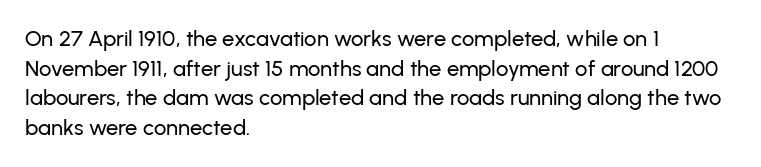
The image shows 22 px text type, upright; set left-aligned, normal line spacing (1.35x), normal letter spacing, not underlined.
